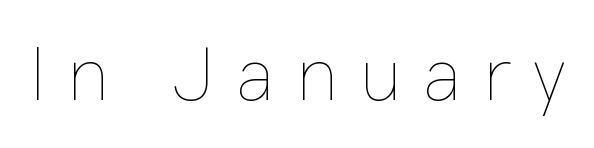
This rendering features lettering with no underline. Looks like regular typesetting: each glyph gets only the width it needs. Does the lettering tilt? It doesn't — this is upright. The tracking reads as deliberately expanded to a designer's eye. The letters look calm and open, with moderate or lighter stems.
